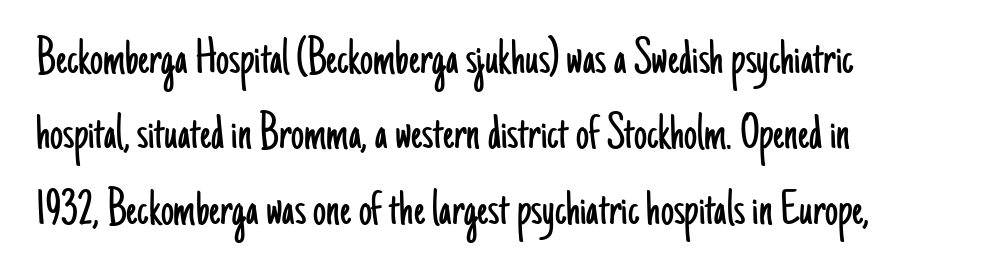
The image shows 52 px light, condensed sans-serif type, upright; set left-aligned, normal line spacing (1.45x), normal letter spacing, not underlined; low stroke contrast and a small x-height.
